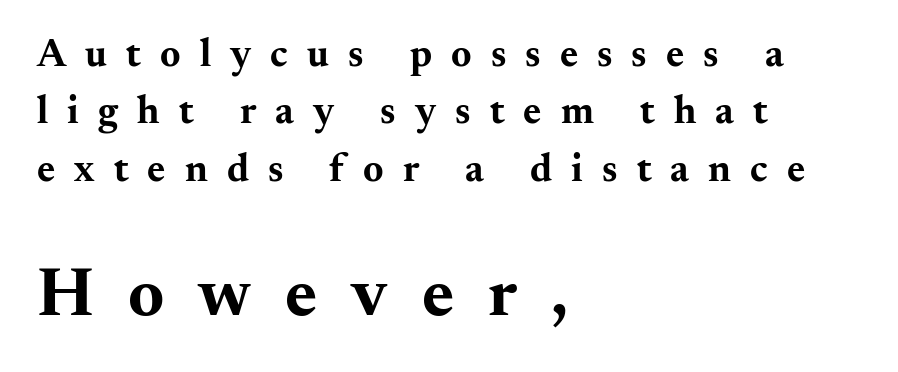
{"serif": "yes", "italic": "no", "bold": "yes", "weight": "bold", "width": "wide", "stroke_contrast": "medium", "x_height": "small", "monospaced": "no", "underline": "no", "align": "left", "line_spacing": "normal", "line_spacing_ratio": 1.47, "letter_spacing": "wide", "letter_spacing_em": 0.49, "larger_block": "second", "size_ratio": 1.77, "glyph_px": 69}
